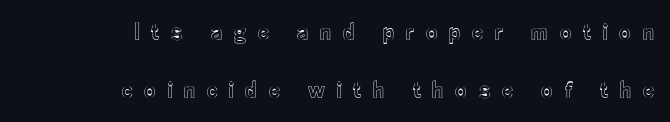
{"italic": "no", "underline": "no", "align": "right", "line_spacing": "loose", "line_spacing_ratio": 2.34, "letter_spacing": "wide", "letter_spacing_em": 0.46, "glyph_px": 25}
